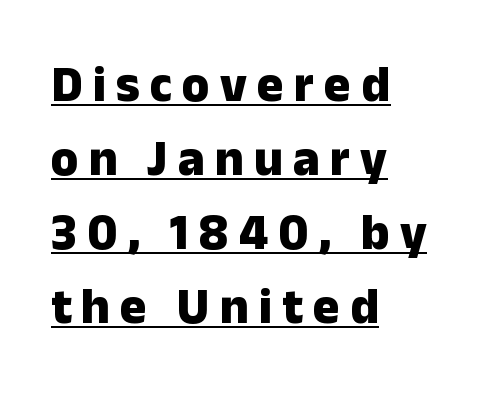
Q: Is the text bold? A: Yes.
Q: Is the text italic (slanted)? A: No, it is upright.
Q: Is the typeface a serif or a sans-serif typeface? A: Sans-serif.
Q: Is the text underlined? A: Yes.
Q: How is the paragraph aligned? A: Left-aligned.
Q: Is the spacing between letters normal or unusually wide? A: Unusually wide.
Q: Is the spacing between lines tight, normal or loose? A: Normal.
Q: Width (condensed, normal, or wide)? A: Normal.
Q: Stroke contrast? A: Low.
Q: x-height? A: Medium.
Q: Monospaced? A: No.
